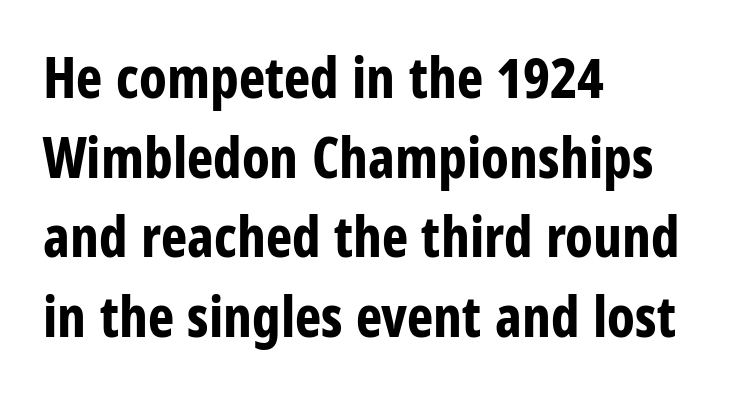
{"serif": "no", "italic": "no", "bold": "yes", "weight": "bold", "width": "condensed", "stroke_contrast": "low", "x_height": "large", "monospaced": "no", "underline": "no", "align": "left", "line_spacing": "normal", "line_spacing_ratio": 1.42, "letter_spacing": "normal", "letter_spacing_em": 0.0, "glyph_px": 56}
